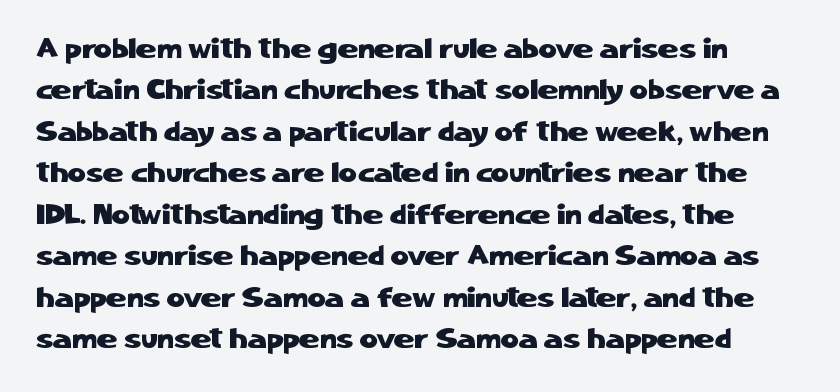
The image shows 28 px sans-serif type, upright; set normal line spacing (1.48x), normal letter spacing, not underlined; low stroke contrast and a medium x-height.
